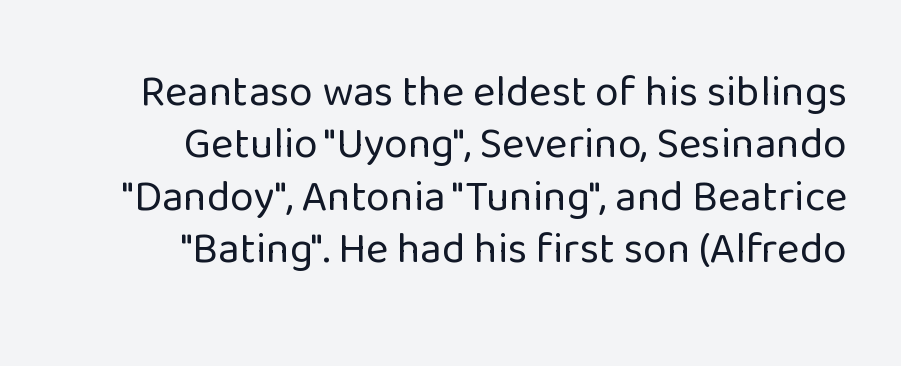
The image shows 43 px regular-weight sans-serif type, upright; set right-aligned, line spacing 1.22x, normal letter spacing, not underlined; low stroke contrast and a medium x-height.
